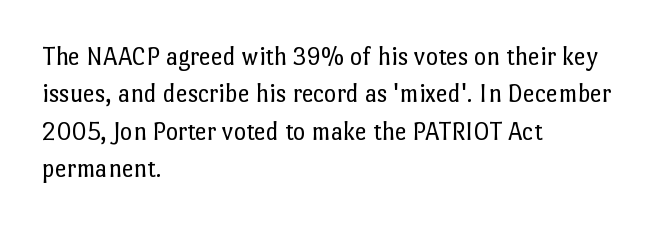
Is the letter spacing exaggerated? No — it looks like the ordinary default. This block has exactly the height ordinary leading produces. This is the regular roman posture of the typeface. Weight: not bold — regular or lighter.
